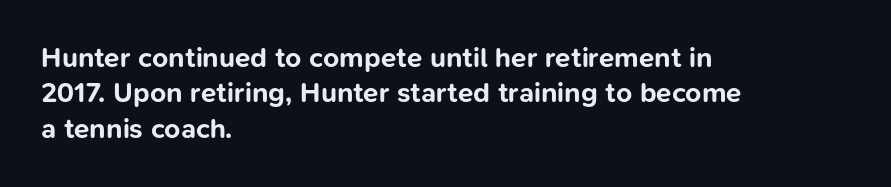
The image shows 28 px bold sans-serif type, upright; set left-aligned, normal line spacing (1.26x), normal letter spacing, not underlined; low stroke contrast and a medium x-height.
